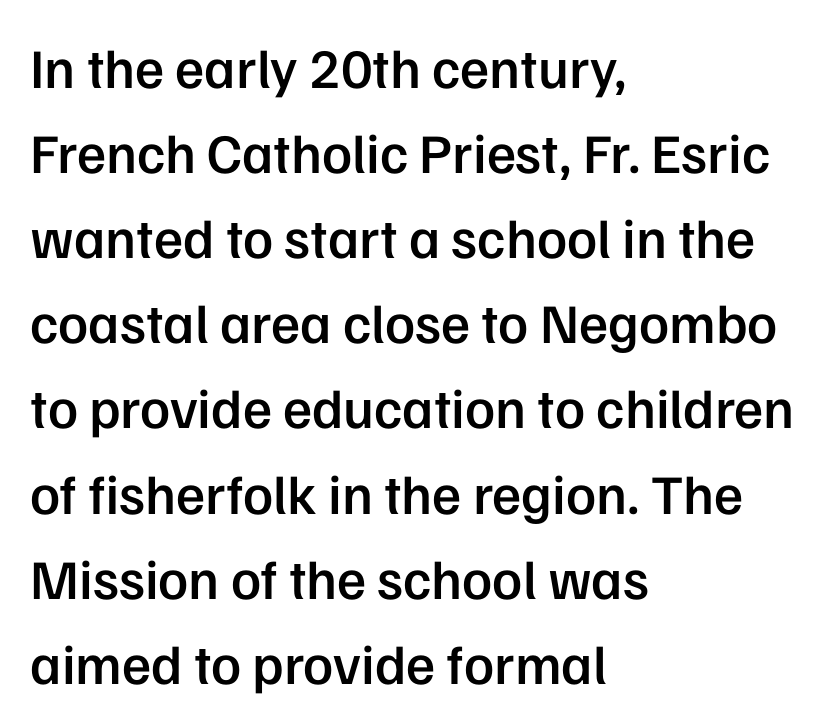
The image shows 56 px semibold sans-serif type, upright; set left-aligned, normal line spacing (1.52x), normal letter spacing, not underlined; low stroke contrast and a medium x-height.
